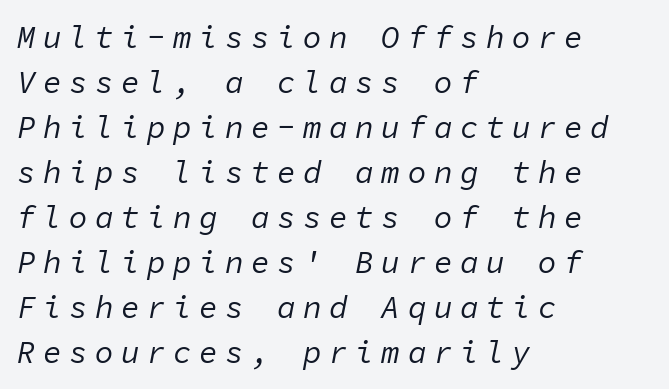
Q: Is the text bold? A: No.
Q: Is the text italic (slanted)? A: Yes, it leans right by about 11 degrees.
Q: Is the text underlined? A: No.
Q: How is the paragraph aligned? A: Left-aligned.
Q: Is the spacing between letters normal or unusually wide? A: Unusually wide.
Q: Is the spacing between lines tight, normal or loose? A: Normal.
Q: Width (condensed, normal, or wide)? A: Normal.
Q: Stroke contrast? A: Low.
Q: x-height? A: Medium.
Q: Monospaced? A: Yes.
